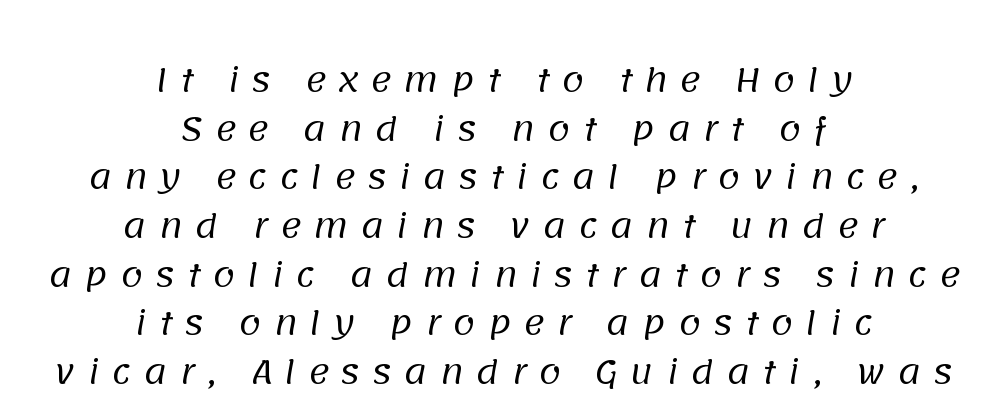
Nothing sits at the stroke ends, so this counts as sans-serif. Notice how descenders clear the ascenders below comfortably — that's standard leading. Check the space under the baseline: it is left empty. This sample is center-justified, so both line endings float freely.
